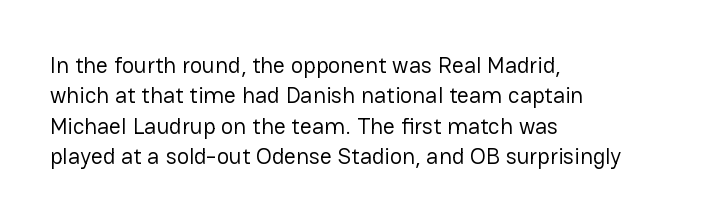
Q: Is the text bold? A: No.
Q: Is the text italic (slanted)? A: No, it is upright.
Q: Is the text underlined? A: No.
Q: How is the paragraph aligned? A: Left-aligned.
Q: Is the spacing between letters normal or unusually wide? A: Normal.
Q: Is the spacing between lines tight, normal or loose? A: Normal.
